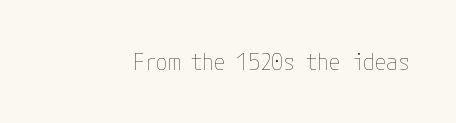
{"italic": "no", "bold": "no", "underline": "no", "letter_spacing": "normal", "letter_spacing_em": 0.0, "glyph_px": 23}
